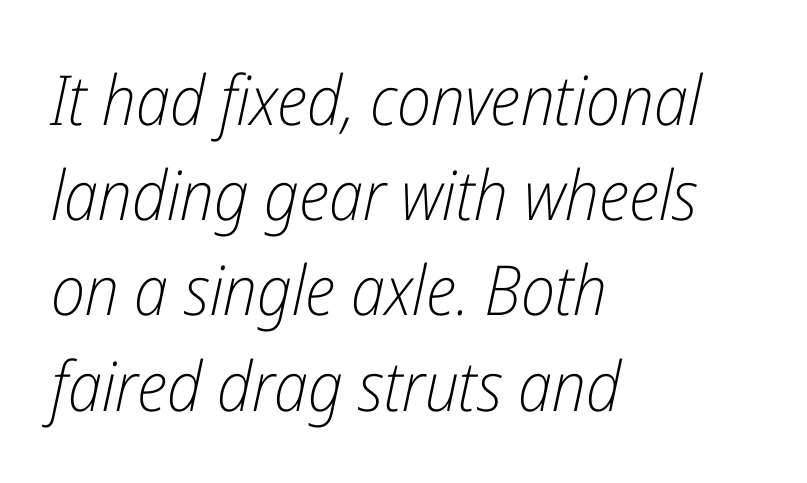
{"italic": "yes", "lean": "right", "slant_degrees": 12, "bold": "no", "weight": "light", "width": "condensed", "stroke_contrast": "low", "x_height": "medium", "monospaced": "no", "underline": "no", "align": "left", "line_spacing": "normal", "line_spacing_ratio": 1.38, "letter_spacing": "normal", "letter_spacing_em": 0.0, "glyph_px": 69}
